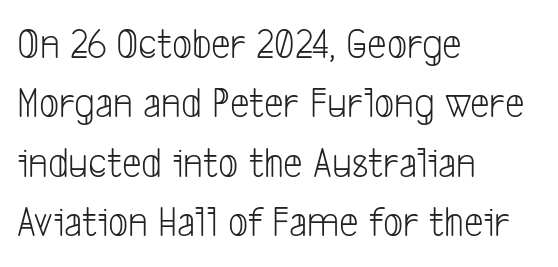
Q: Is the text bold? A: No.
Q: Is the typeface a serif or a sans-serif typeface? A: Sans-serif.
Q: Is the text underlined? A: No.
Q: How is the paragraph aligned? A: Left-aligned.
Q: Is the spacing between letters normal or unusually wide? A: Normal.
Q: Is the spacing between lines tight, normal or loose? A: Normal.
Q: Width (condensed, normal, or wide)? A: Condensed.
Q: Stroke contrast? A: Low.
Q: x-height? A: Medium.
Q: Monospaced? A: No.
